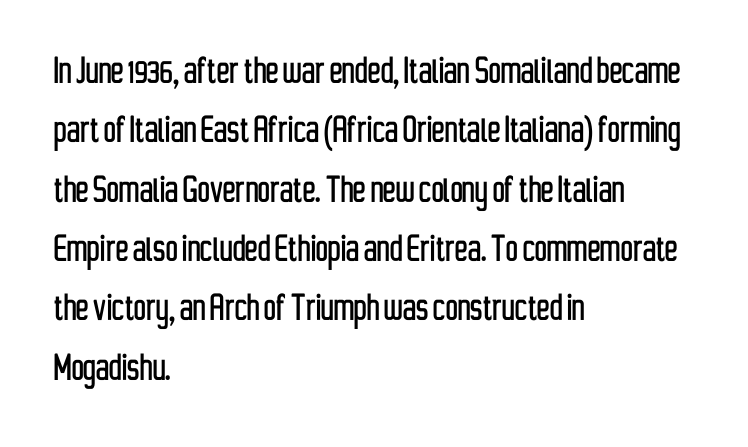
Q: Is the text italic (slanted)? A: No, it is upright.
Q: Is the typeface a serif or a sans-serif typeface? A: Sans-serif.
Q: Is the text underlined? A: No.
Q: How is the paragraph aligned? A: Left-aligned.
Q: Is the spacing between letters normal or unusually wide? A: Normal.
Q: Is the spacing between lines tight, normal or loose? A: Normal.
Q: Width (condensed, normal, or wide)? A: Condensed.
Q: Stroke contrast? A: Low.
Q: x-height? A: Medium.
Q: Monospaced? A: No.
